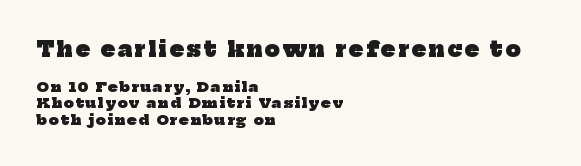
Q: Is the text bold? A: Yes.
Q: Is the text underlined? A: No.
Q: How is the paragraph aligned? A: Left-aligned.
Q: Which block of text is set in a larger size, the first (top) or the second (bottom)? A: The first (top) one.
